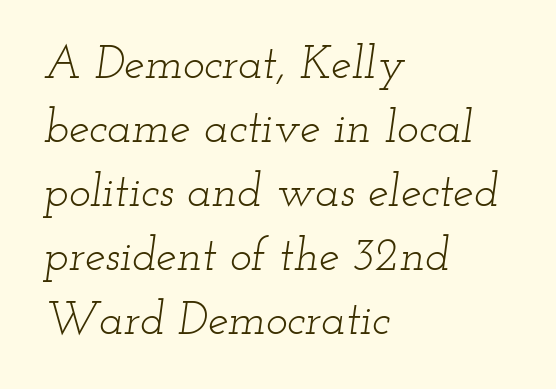
The image shows 46 px light, wide serif type, italic (leaning right); set left-aligned, normal line spacing (1.39x), normal letter spacing, not underlined; low stroke contrast and a small x-height.
